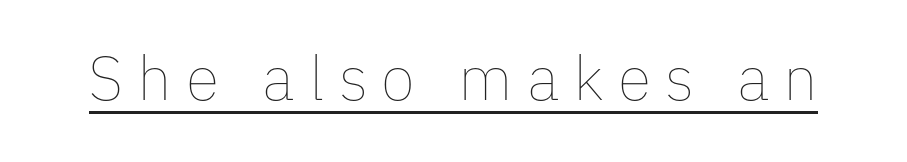
The image shows 62 px thin type, upright; set unusually wide letter spacing (+0.23 em), underlined; low stroke contrast and a medium x-height.
